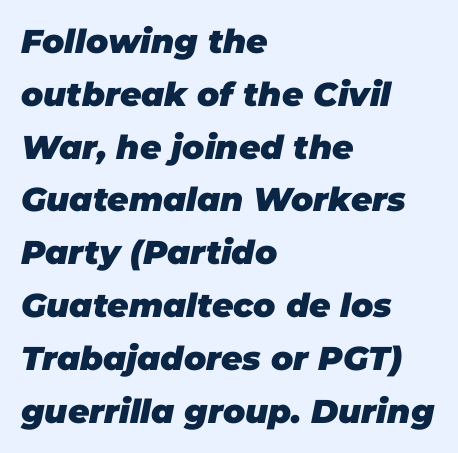
Typesetter's note: full bold, strokes at maximum text heaviness. These lines stack with their left ends in a neat column. The space between consecutive lines is moderate. Observe the lean: these are italic letterforms. Decoration check: the copy has no underline.
